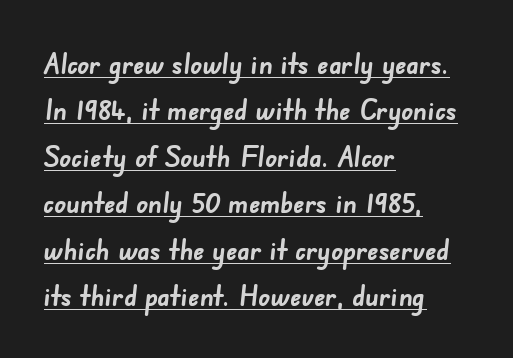
This sample uses a sans-serif face. Character widths vary here, with narrow letters taking less room than wide ones. Weight: bold. Underlined type. Between one letter and the next there's only the usual sliver of space.
